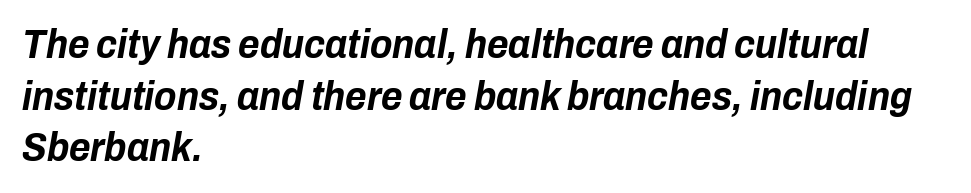
Q: Is the text bold? A: Yes.
Q: Is the text italic (slanted)? A: Yes, it leans right by about 10 degrees.
Q: Is the text underlined? A: No.
Q: How is the paragraph aligned? A: Left-aligned.
Q: Is the spacing between letters normal or unusually wide? A: Normal.
Q: Is the spacing between lines tight, normal or loose? A: Normal.
Q: Width (condensed, normal, or wide)? A: Condensed.
Q: Stroke contrast? A: Low.
Q: x-height? A: Medium.
Q: Monospaced? A: No.
